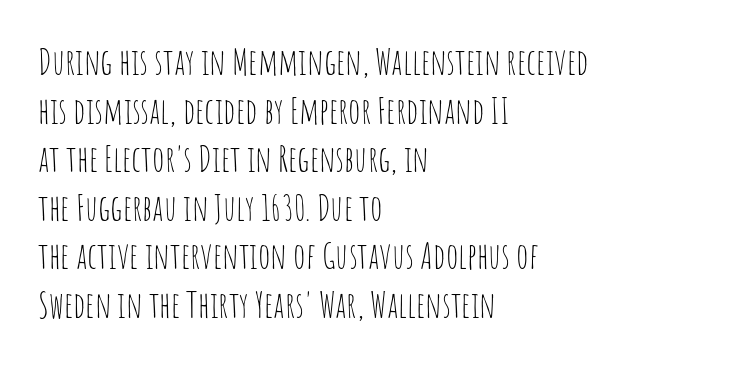
To sum up the face: it is a sans, with no serifs. If you drew a line through each stem, it would be perfectly vertical. Any mark beneath the type? The region is blank. These lines keep a tight, regular rhythm from letter to letter. The line-height multiplier appears to be the usual default.
